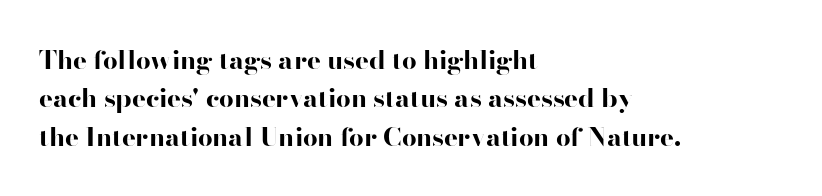
{"italic": "no", "bold": "yes", "underline": "no", "align": "left", "line_spacing": "normal", "line_spacing_ratio": 1.48, "letter_spacing": "normal", "letter_spacing_em": 0.0, "glyph_px": 26}
